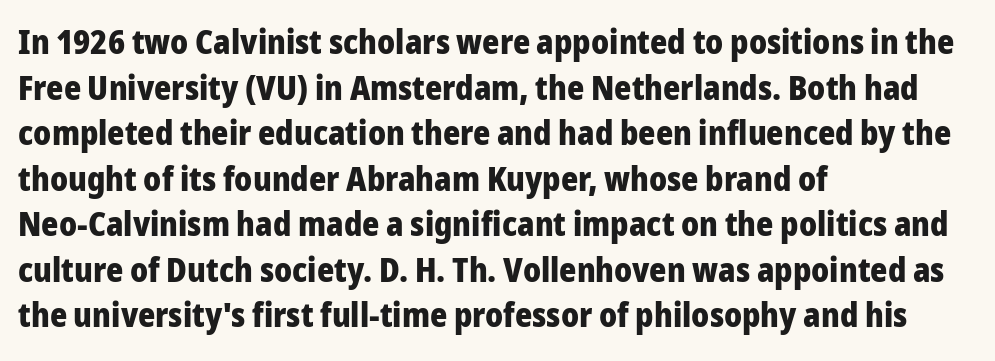
Q: Is the text bold? A: Yes.
Q: Is the text italic (slanted)? A: No, it is upright.
Q: Is the typeface a serif or a sans-serif typeface? A: Sans-serif.
Q: Is the text underlined? A: No.
Q: How is the paragraph aligned? A: Left-aligned.
Q: Is the spacing between letters normal or unusually wide? A: Normal.
Q: Is the spacing between lines tight, normal or loose? A: Normal.
Q: Width (condensed, normal, or wide)? A: Normal.
Q: Stroke contrast? A: Low.
Q: x-height? A: Medium.
Q: Monospaced? A: No.
